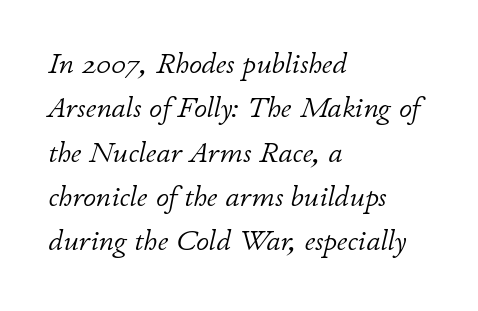
The image shows 29 px light type, italic (leaning right); set left-aligned, normal line spacing (1.53x), normal letter spacing, not underlined; low stroke contrast and a small x-height.
